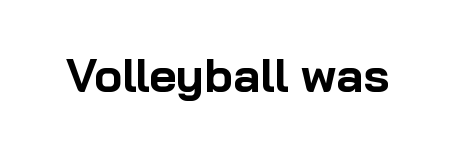
The letters advance in unequal steps, a hallmark of proportional type. The line texture is even and compact thanks to regular tracking. Look at the stroke-to-counter ratio: heavy, a bold. Classification — sans serif.
